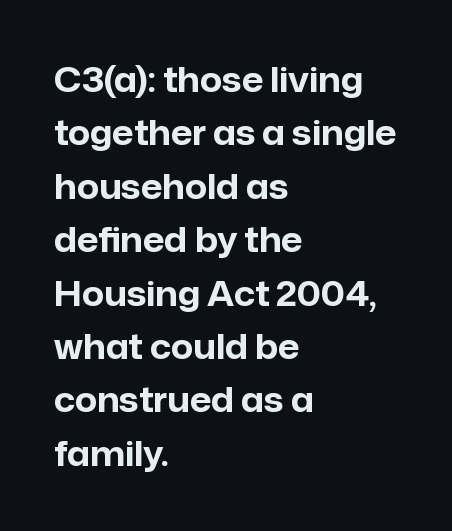
{"serif": "no", "italic": "no", "bold": "yes", "weight": "bold", "width": "normal", "stroke_contrast": "low", "x_height": "medium", "monospaced": "no", "underline": "no", "align": "left", "line_spacing": "normal", "line_spacing_ratio": 1.57, "letter_spacing": "normal", "letter_spacing_em": 0.0, "glyph_px": 34}
